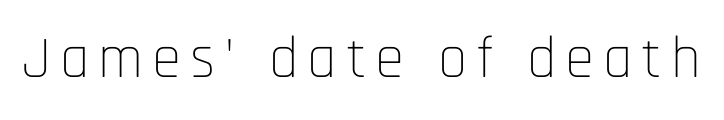
{"serif": "no", "italic": "no", "bold": "no", "weight": "thin", "width": "condensed", "stroke_contrast": "low", "x_height": "large", "monospaced": "no", "underline": "no", "glyph_px": 59}
